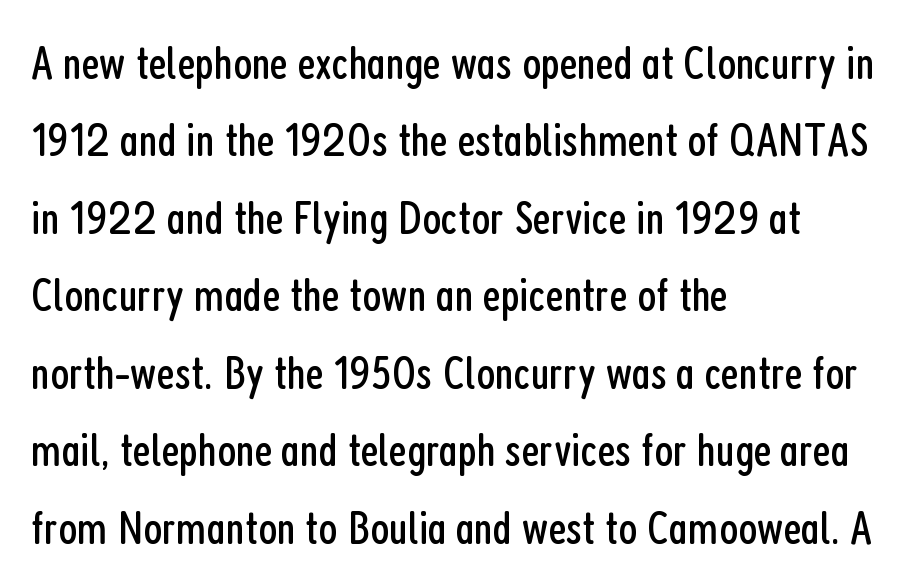
Proportional: the letters do not fall into vertical columns. Horizontally, the lines are justified to the leading edge only. Whoever set this chose a conventional vertical rhythm. A roman cut, with each character standing at attention. The tracking reads as untouched default to a designer's eye. The gap between lines stays unmarked.
